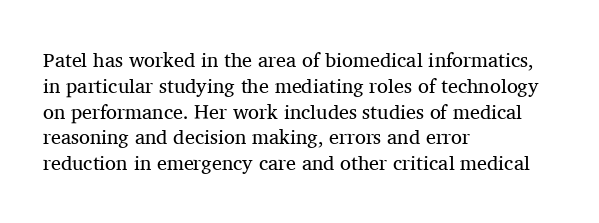
{"italic": "no", "bold": "no", "underline": "no", "align": "left", "line_spacing": "normal", "line_spacing_ratio": 1.29, "letter_spacing": "normal", "letter_spacing_em": 0.0, "glyph_px": 20}
